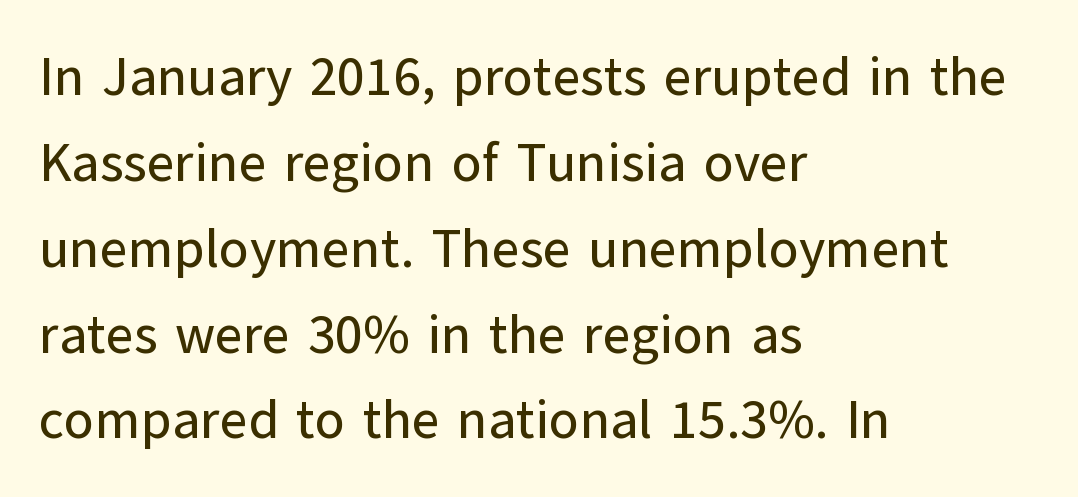
Words appear dense and cohesive because spacing is normal. Line spacing here is normal. Italic? Not at all — the glyphs are vertical. Check under the words: just untouched page. If you drew a ruler down the left edge, every line would touch it. A typesetter would call this proportional, since set widths differ per character.
